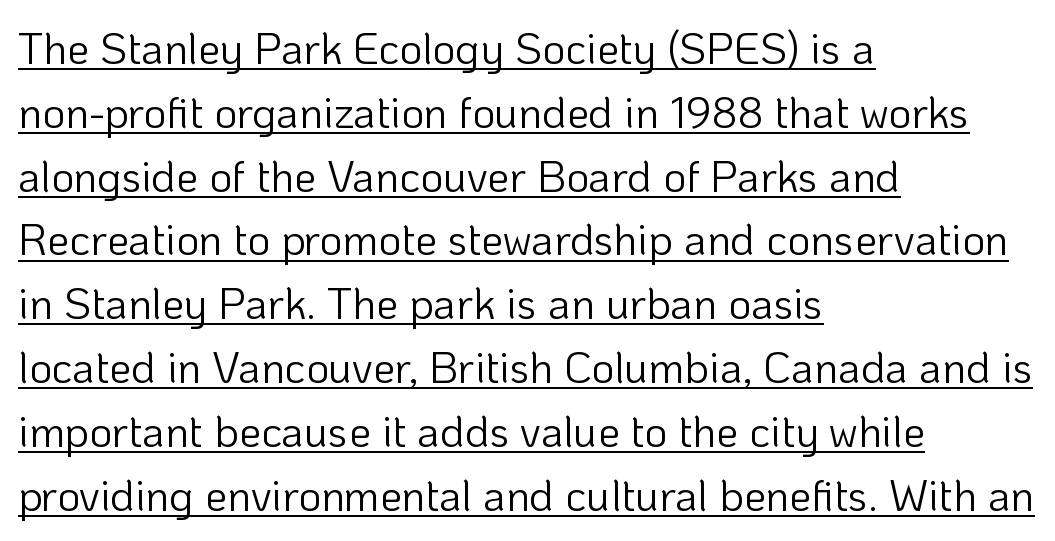
{"serif": "no", "italic": "no", "bold": "no", "weight": "light", "width": "normal", "stroke_contrast": "low", "x_height": "medium", "monospaced": "no", "underline": "yes", "align": "left", "line_spacing": "normal", "line_spacing_ratio": 1.45, "letter_spacing": "normal", "letter_spacing_em": 0.0, "glyph_px": 44}
